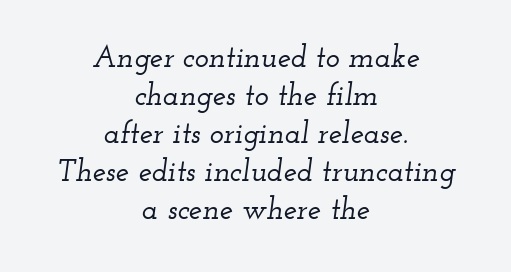
The image shows 30 px wide serif type, italic (leaning right); set centered, normal line spacing (1.27x), normal letter spacing, not underlined; low stroke contrast and a small x-height.
